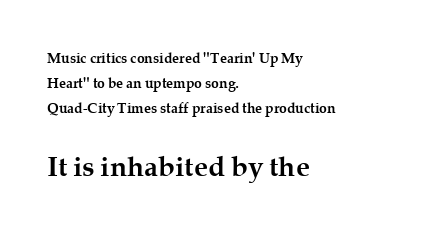
{"serif": "yes", "italic": "no", "bold": "yes", "weight": "semibold", "width": "normal", "stroke_contrast": "medium", "x_height": "medium", "monospaced": "no", "underline": "no", "align": "left", "line_spacing_ratio": 1.79, "letter_spacing": "normal", "letter_spacing_em": 0.0, "larger_block": "second", "size_ratio": 2.0, "glyph_px": 28}
